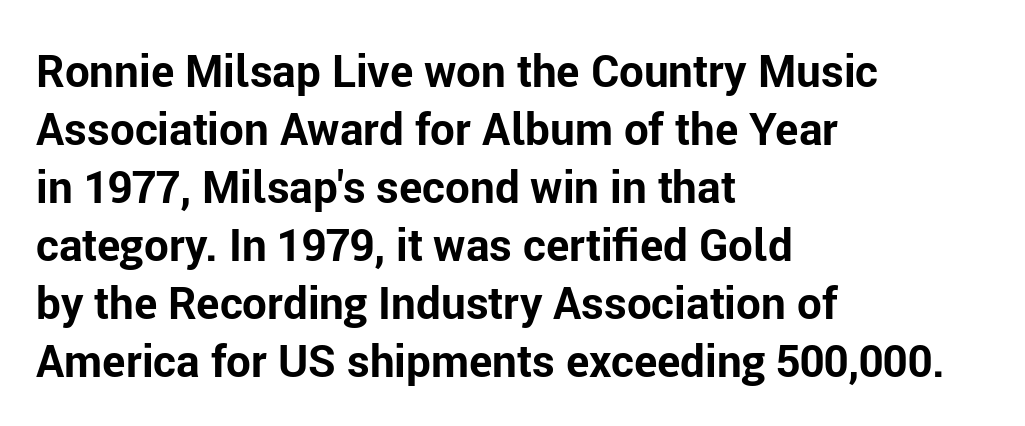
{"serif": "no", "italic": "no", "bold": "yes", "weight": "bold", "width": "normal", "stroke_contrast": "low", "x_height": "medium", "monospaced": "no", "underline": "no", "align": "left", "line_spacing": "normal", "line_spacing_ratio": 1.32, "letter_spacing": "normal", "letter_spacing_em": 0.0, "glyph_px": 44}
